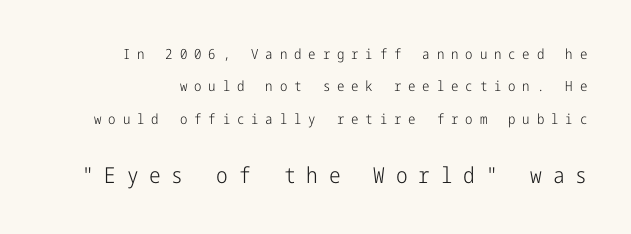
Q: Is the text bold? A: No.
Q: Is the text italic (slanted)? A: No, it is upright.
Q: Is the text underlined? A: No.
Q: Is the spacing between letters normal or unusually wide? A: Unusually wide.
Q: Is the spacing between lines tight, normal or loose? A: Loose.
Q: Which block of text is set in a larger size, the first (top) or the second (bottom)? A: The second (bottom) one.
